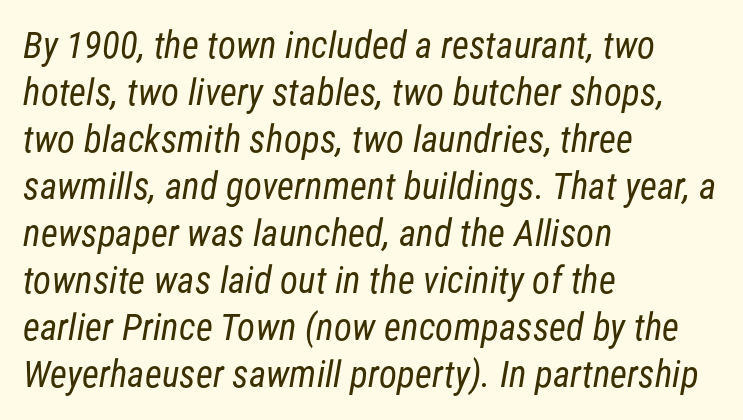
The text was rendered using a sans face with plain stroke endings. Inter-character spacing is left at the font's built-in metrics. Compared with a centered layout, this one pins lines to the left instead. The rendering uses natural spacing where letterforms have individual widths. Descenders are the only things crossing below the line.
